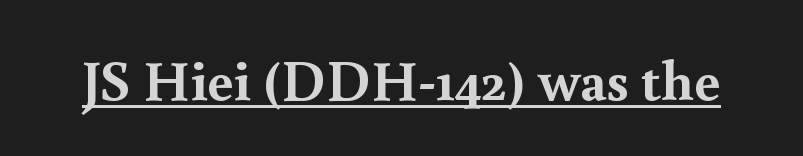
{"serif": "yes", "italic": "no", "bold": "yes", "weight": "semibold", "width": "normal", "x_height": "small", "monospaced": "no", "underline": "yes", "letter_spacing": "normal", "letter_spacing_em": 0.0, "glyph_px": 58}
